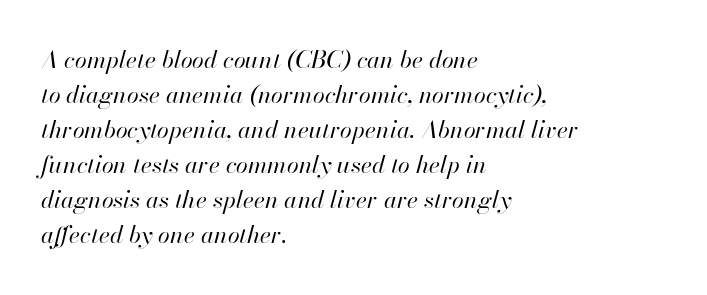
Q: Is the text bold? A: No.
Q: Is the text italic (slanted)? A: Yes, it leans right by about 13 degrees.
Q: Is the text underlined? A: No.
Q: How is the paragraph aligned? A: Left-aligned.
Q: Is the spacing between letters normal or unusually wide? A: Normal.
Q: Is the spacing between lines tight, normal or loose? A: Normal.
